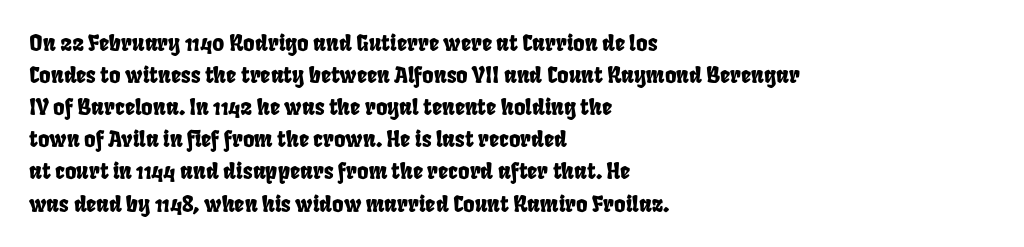
{"underline": "no", "align": "left", "line_spacing": "normal", "line_spacing_ratio": 1.46, "letter_spacing": "normal", "letter_spacing_em": 0.0, "glyph_px": 22}
